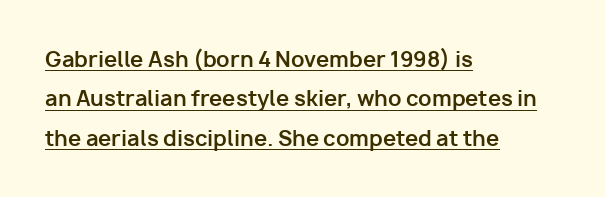
Q: Is the text bold? A: Yes.
Q: Is the text italic (slanted)? A: No, it is upright.
Q: Is the text underlined? A: Yes.
Q: How is the paragraph aligned? A: Left-aligned.
Q: Is the spacing between letters normal or unusually wide? A: Normal.
